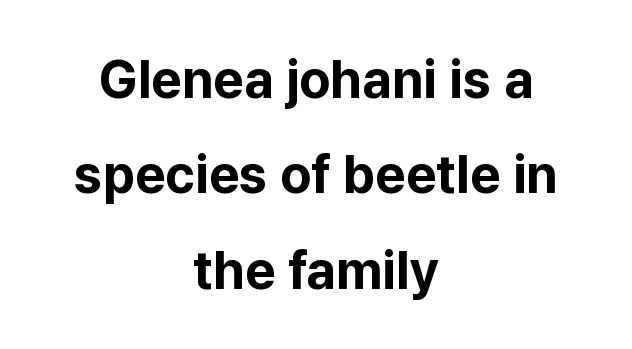
Each word holds together tightly as a unit, with standard inter-letter gaps. The lines in this sample share a center point and differ in where they start and stop. A sans-serif font was chosen for this passage. The font is running at its bold setting. The rendering uses natural spacing where letterforms have individual widths. Anything drawn beneath the words? Only blank space.
